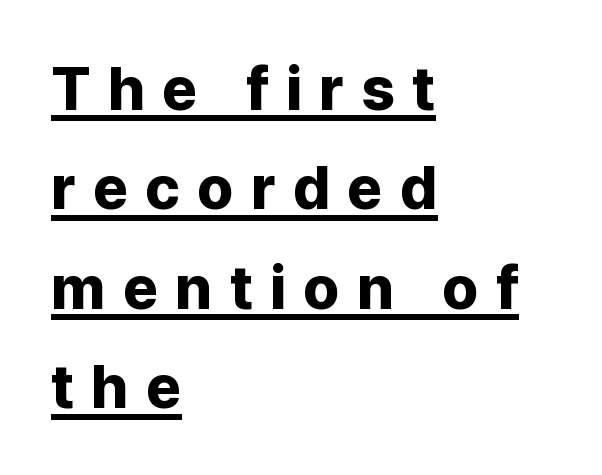
The image shows 61 px bold sans-serif type, upright; set left-aligned, normal line spacing (1.63x), unusually wide letter spacing (+0.28 em), underlined; low stroke contrast and a medium x-height.
